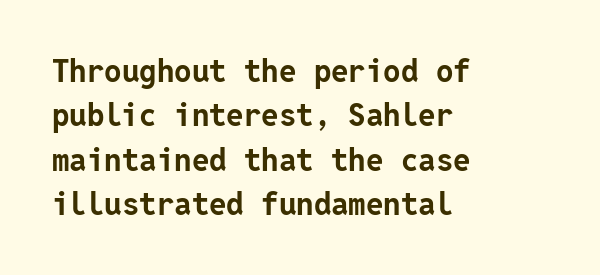
{"serif": "no", "italic": "no", "bold": "yes", "weight": "bold", "width": "normal", "stroke_contrast": "low", "x_height": "medium", "underline": "no", "align": "left", "line_spacing": "normal", "line_spacing_ratio": 1.43, "letter_spacing": "normal", "letter_spacing_em": 0.0, "glyph_px": 31}
